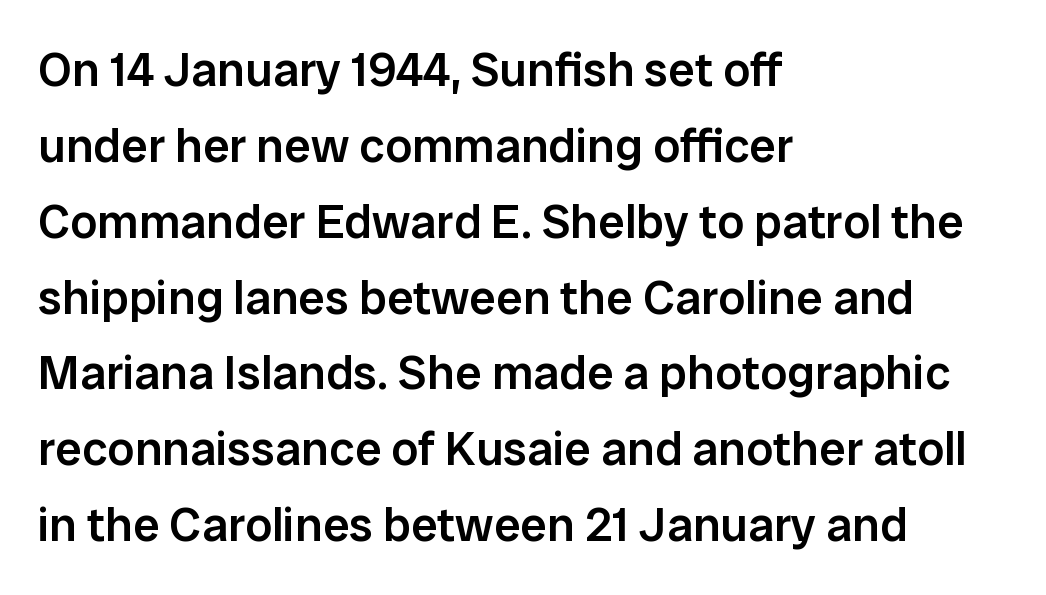
Proportional: the letters do not fall into vertical columns. A roman cut, with each character standing at attention. A student would call this left alignment; a typographer would say flush left, rag right. Default kerning and tracking; the words read as compact shapes. Serif or sans? Sans — the stroke terminals are bare. How heavy is the stroke? Medium-heavy — a semibold, shy of bold.
